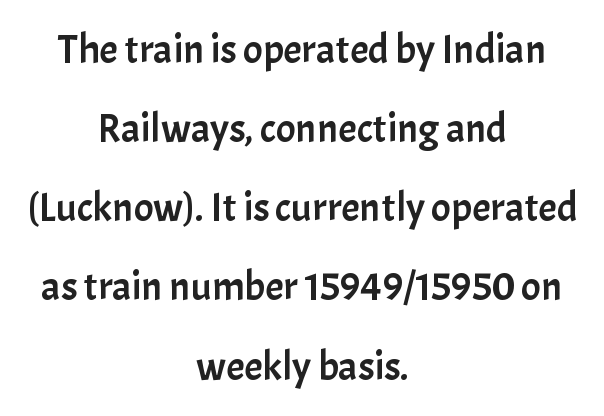
{"serif": "no", "italic": "no", "width": "normal", "stroke_contrast": "low", "x_height": "medium", "monospaced": "no", "underline": "no", "align": "center", "line_spacing": "loose", "line_spacing_ratio": 1.93, "letter_spacing": "normal", "letter_spacing_em": 0.0, "glyph_px": 41}
